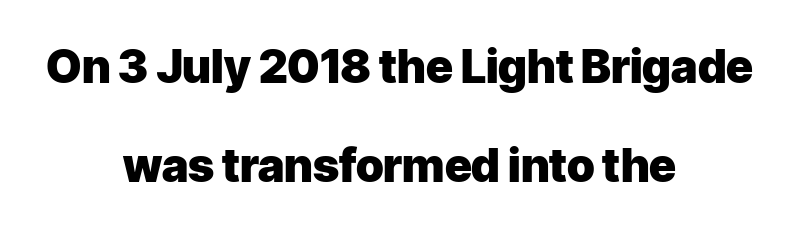
Q: Is the text bold? A: Yes.
Q: Is the text italic (slanted)? A: No, it is upright.
Q: Is the typeface a serif or a sans-serif typeface? A: Sans-serif.
Q: Is the text underlined? A: No.
Q: How is the paragraph aligned? A: Centered.
Q: Is the spacing between letters normal or unusually wide? A: Normal.
Q: Is the spacing between lines tight, normal or loose? A: Loose.
Q: Width (condensed, normal, or wide)? A: Normal.
Q: Stroke contrast? A: Low.
Q: x-height? A: Medium.
Q: Monospaced? A: No.
